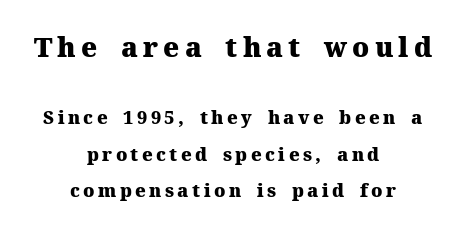
{"italic": "no", "bold": "yes", "underline": "no", "align": "center", "line_spacing": "loose", "line_spacing_ratio": 2.03, "larger_block": "first", "size_ratio": 1.5, "glyph_px": 27}
